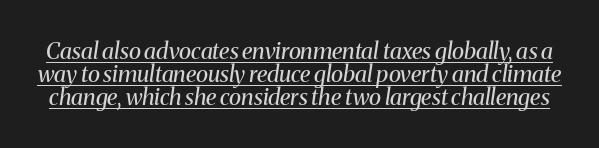
The strokes are not fattened; the text isn't bold. You can see a thin bar hugging the bottom of the glyphs. Students, note that the glyphs here touch the page at normal intervals. Reading down the column, the eye jumps only a short way to each next line.
